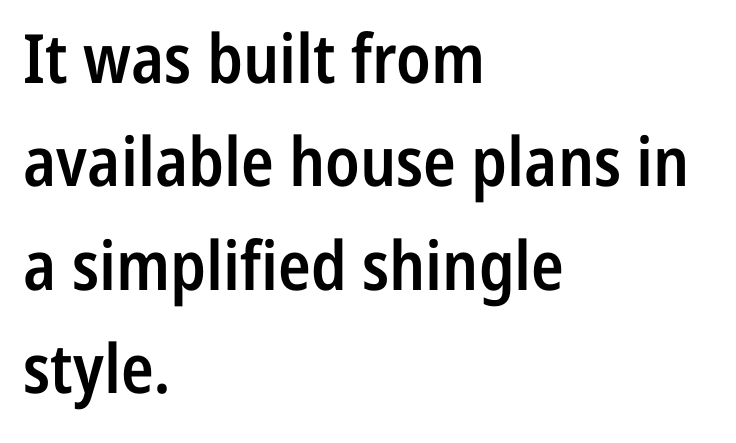
This is the in-between weight designers call semibold or demi. Honestly, the letter spacing is just normal — you wouldn't notice it. In terms of letterform style, serifs are entirely absent. Left-aligned paragraph, ragged on the right. Normally led — the rows are evenly, conventionally spaced. Varying glyph widths throughout — classic text-font behaviour.
